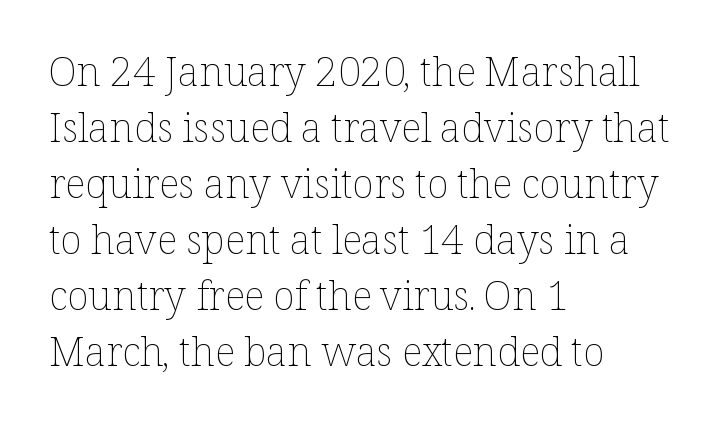
{"italic": "no", "bold": "no", "weight": "thin", "width": "normal", "stroke_contrast": "low", "x_height": "medium", "monospaced": "no", "underline": "no", "align": "left", "line_spacing": "normal", "line_spacing_ratio": 1.4, "letter_spacing": "normal", "letter_spacing_em": 0.0, "glyph_px": 40}
